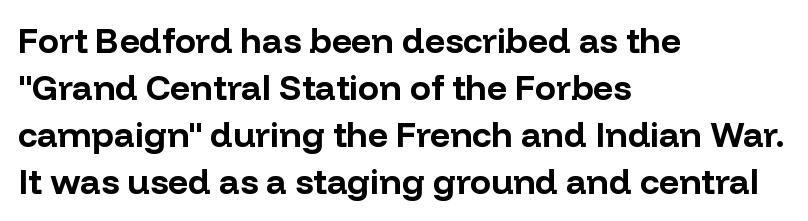
Thick stems and heavy bowls — unmistakably bold. Do the characters align in a grid? No, the font is proportional. Quick note: not italic, upright. Vertically, the passage feels balanced, rows spaced as you'd expect. These lines stack with their left ends in a neat column.
